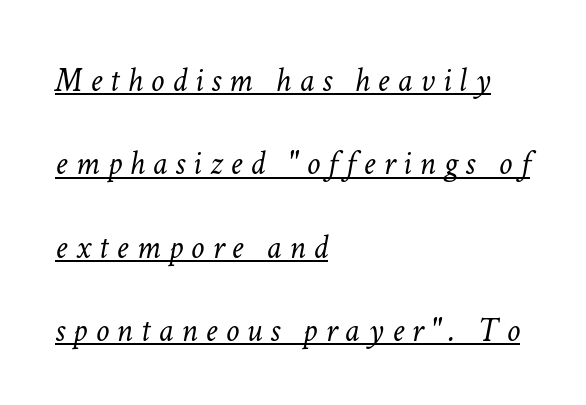
The image shows 34 px light type, italic (leaning right); set left-aligned, loose line spacing (2.45x), unusually wide letter spacing (+0.23 em), underlined; low stroke contrast and a medium x-height.
